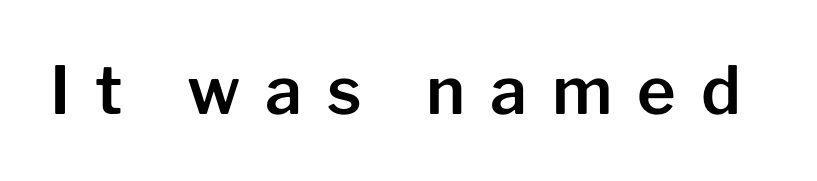
Look at the bottom of the vertical strokes: they stop flat, with no serifs. Type without underlining. Observe the wide spacing: letters keep a clear distance from each other. Each letter keeps its own natural width here, so spacing adapts to shape. Every character sits straight up, as roman type does.
